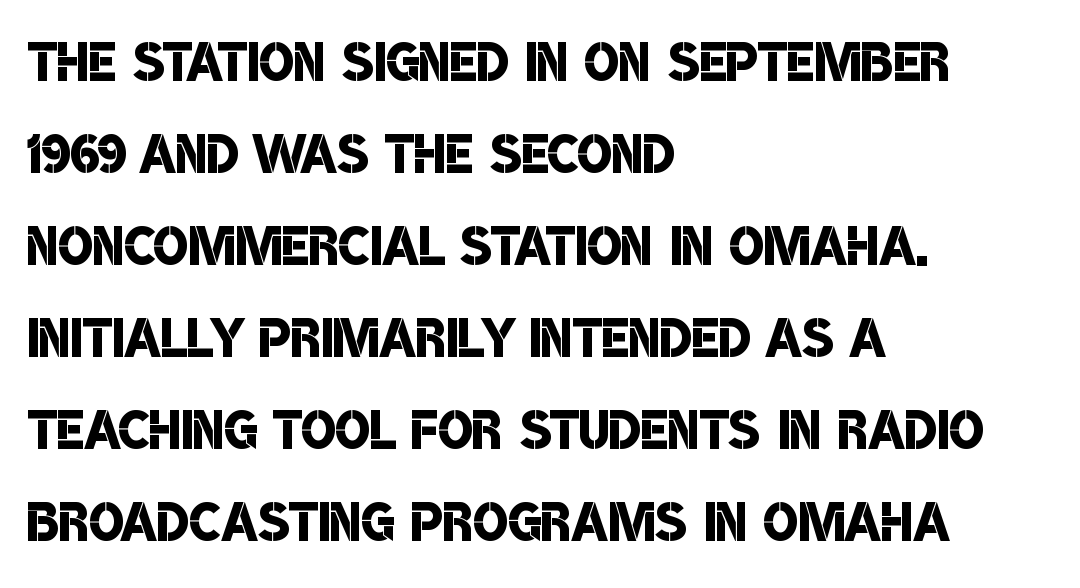
The image shows 73 px semibold, condensed sans-serif type; set left-aligned, normal line spacing (1.26x), normal letter spacing, not underlined; low stroke contrast and a large x-height.
